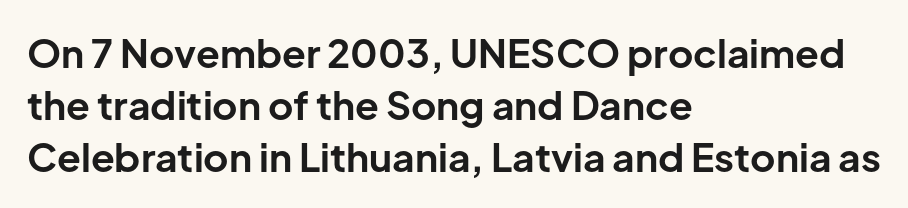
Think of a printed novel: that variable character pitch is what you see here. Nope, not italic — everything's standing straight. The line texture is even and compact thanks to regular tracking. Leading matches the norm, producing a regular column.
